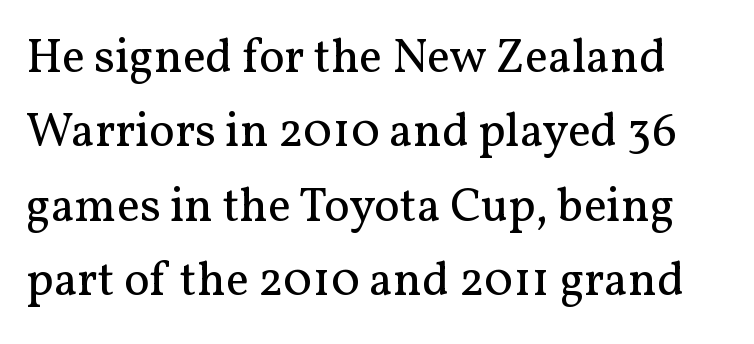
No chunkiness to these letters — they're not bold. Observe the ordinary spacing: letters are neighbours, not strangers. You could not count columns in this text — the font is proportionally spaced. Honestly, the row spacing looks completely unremarkable.
